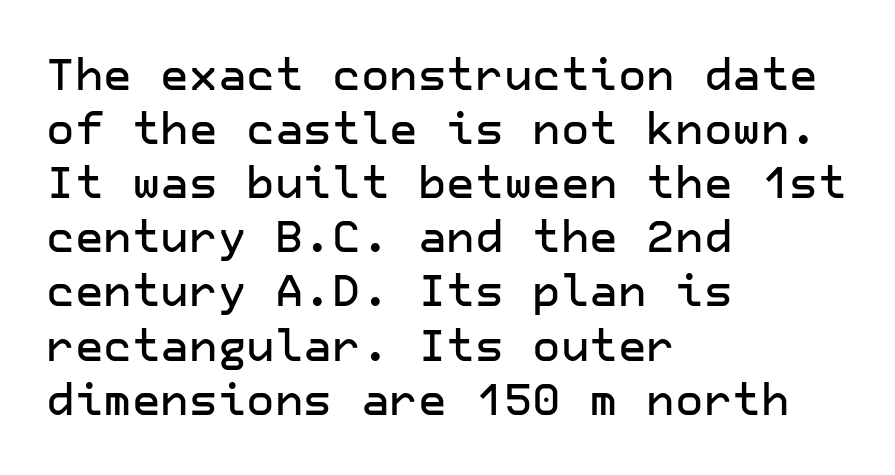
{"serif": "no", "italic": "no", "width": "normal", "stroke_contrast": "low", "x_height": "medium", "underline": "no", "align": "left", "line_spacing_ratio": 1.23, "letter_spacing": "normal", "letter_spacing_em": 0.0, "glyph_px": 44}
